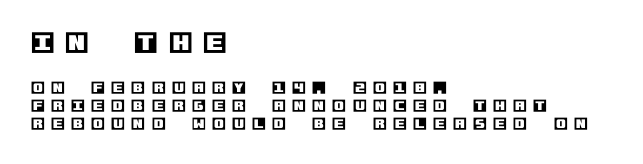
Quick note: not italic, upright. The foot of each line stays bare and open. Vertical spacing — default. Left-aligned paragraph, ragged on the right.
